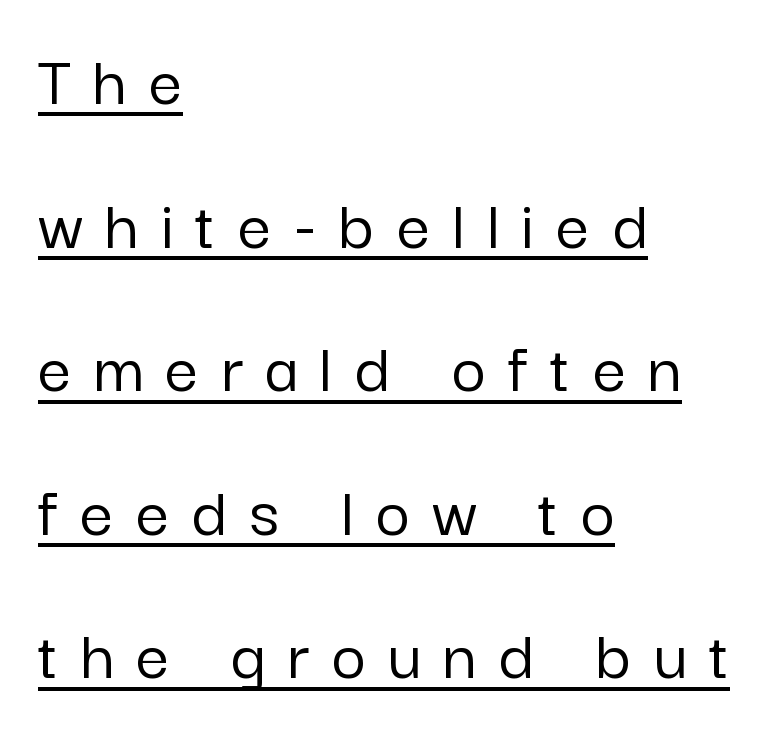
Italic: no, the glyphs are upright roman. A typesetter would call this proportional, since set widths differ per character. Unlike a traditional serif, this face leaves its strokes unadorned. Interline gaps are noticeably wide in this sample.
